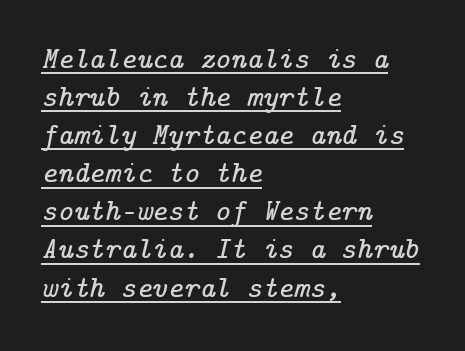
Underlining? Definitely there. The lines in this sample share a left origin and differ only in where they stop. Observe the lean: these are italic letterforms. Each letter's strokes conclude with small projecting serifs. Regarding leading, the lines here are spaced in the standard way. This sample uses plain, unmodified letter spacing.
